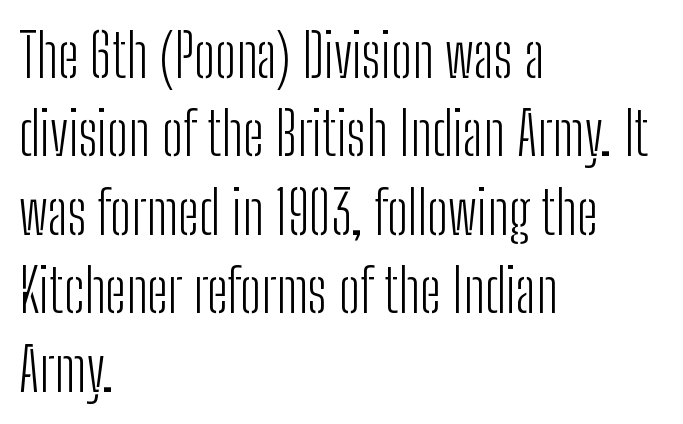
Every row of glyphs begins at an identical x-position on the left. The type is set solid horizontally, with unmodified tracking. Unmarked baselines from the first word to the last. Tall strokes in this sample are plumb rather than angled.
